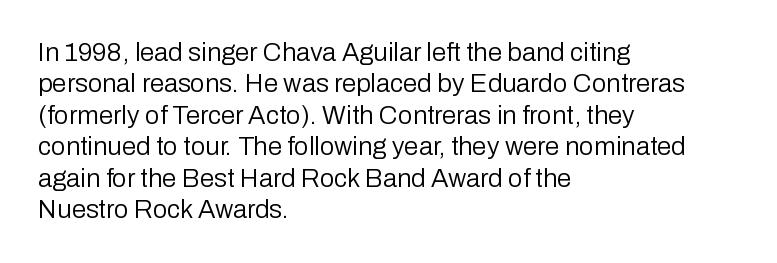
{"italic": "no", "bold": "no", "underline": "no", "align": "left", "line_spacing_ratio": 1.21, "letter_spacing": "normal", "letter_spacing_em": 0.0, "glyph_px": 26}
